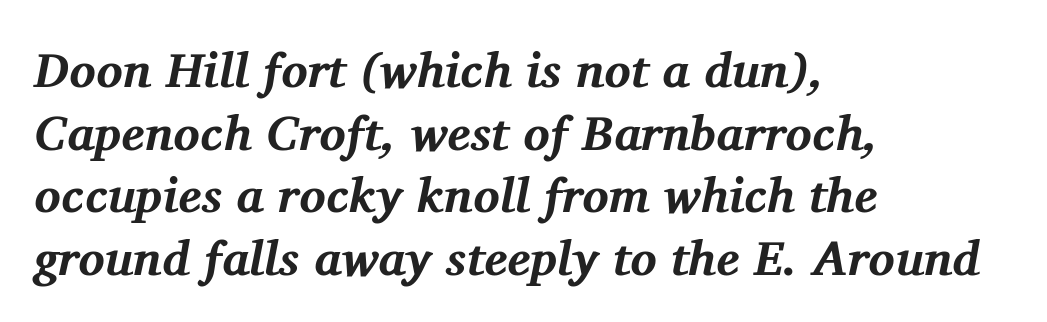
The image shows 49 px bold serif type, italic (leaning right); set left-aligned, normal line spacing (1.28x), normal letter spacing, not underlined; medium stroke contrast and a medium x-height.
